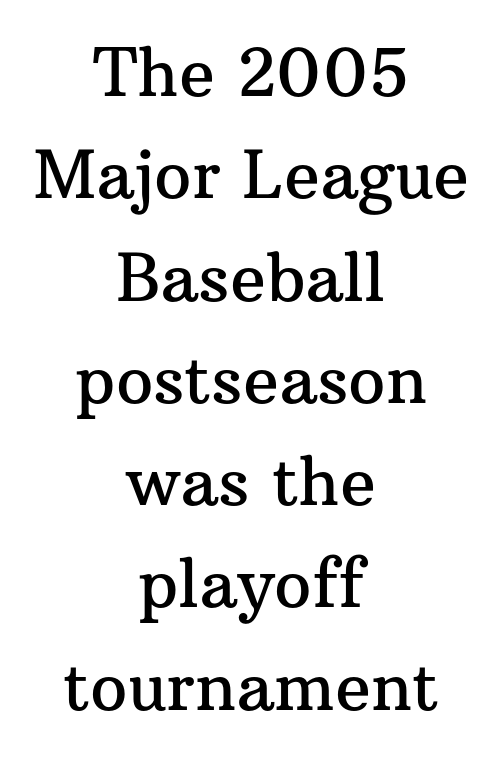
{"serif": "yes", "italic": "no", "width": "normal", "stroke_contrast": "medium", "x_height": "medium", "monospaced": "no", "underline": "no", "align": "center", "line_spacing": "normal", "line_spacing_ratio": 1.55, "letter_spacing": "normal", "letter_spacing_em": 0.0, "glyph_px": 66}
